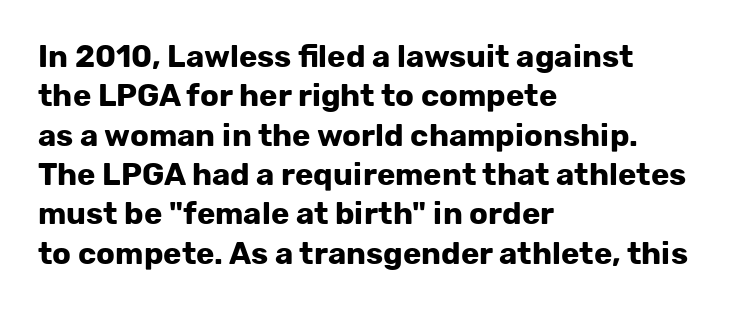
{"serif": "no", "italic": "no", "bold": "yes", "weight": "bold", "width": "normal", "stroke_contrast": "low", "x_height": "medium", "monospaced": "no", "underline": "no", "align": "left", "line_spacing": "normal", "line_spacing_ratio": 1.27, "letter_spacing": "normal", "letter_spacing_em": 0.0, "glyph_px": 31}
